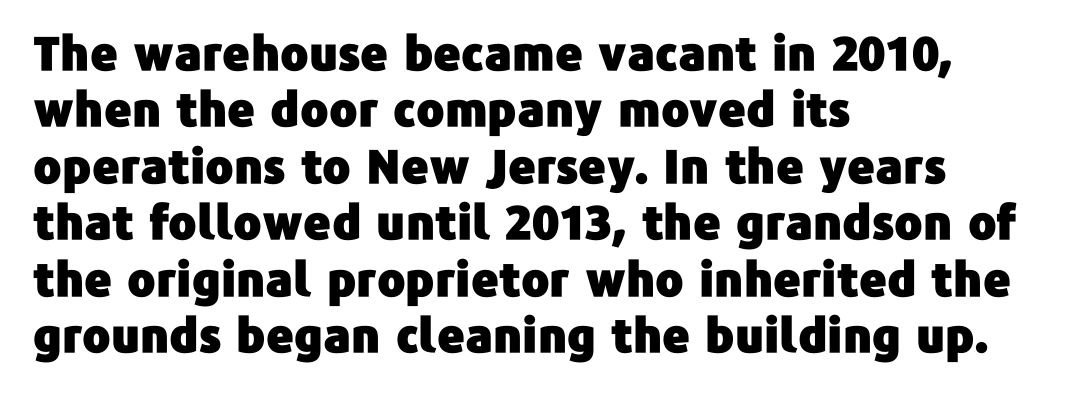
Q: Is the text italic (slanted)? A: No, it is upright.
Q: Is the typeface a serif or a sans-serif typeface? A: Sans-serif.
Q: Is the text underlined? A: No.
Q: How is the paragraph aligned? A: Left-aligned.
Q: Is the spacing between letters normal or unusually wide? A: Normal.
Q: Width (condensed, normal, or wide)? A: Normal.
Q: Stroke contrast? A: Low.
Q: x-height? A: Medium.
Q: Monospaced? A: No.
